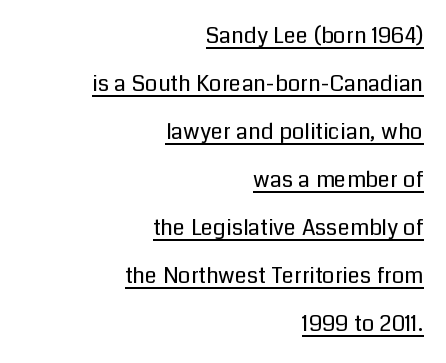
Honestly, the letter spacing is just normal — you wouldn't notice it. The characters are drawn with everyday or finer stroke widths. Where is the straight margin? On the right. The block of text is sparse from top to bottom, with ample space between rows.
